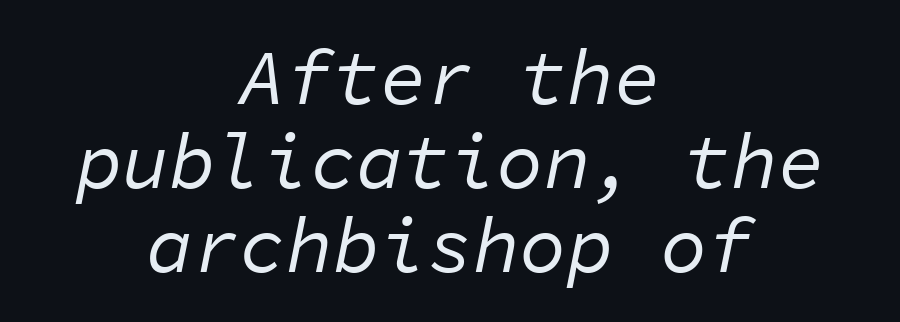
The image shows 78 px regular-weight type, italic (leaning right), monospaced; set centered, tight line spacing (1.08x), normal letter spacing, not underlined; low stroke contrast and a medium x-height.
